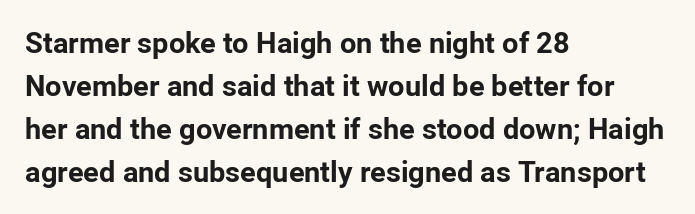
The image shows 29 px bold sans-serif type, upright; set left-aligned, normal line spacing (1.48x), normal letter spacing, not underlined; low stroke contrast and a medium x-height.
